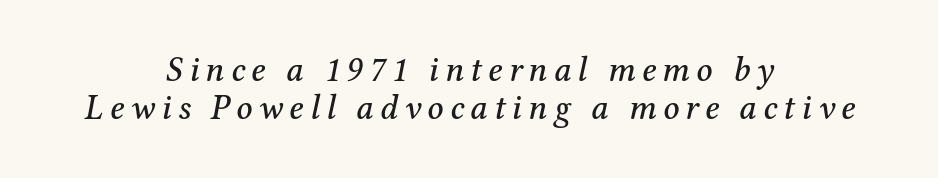
Q: Is the text italic (slanted)? A: Yes, it leans right by about 12 degrees.
Q: Is the typeface a serif or a sans-serif typeface? A: Serif.
Q: Is the text underlined? A: No.
Q: How is the paragraph aligned? A: Centered.
Q: Is the spacing between lines tight, normal or loose? A: Tight.
Q: Width (condensed, normal, or wide)? A: Normal.
Q: Stroke contrast? A: Medium.
Q: x-height? A: Medium.
Q: Monospaced? A: No.
